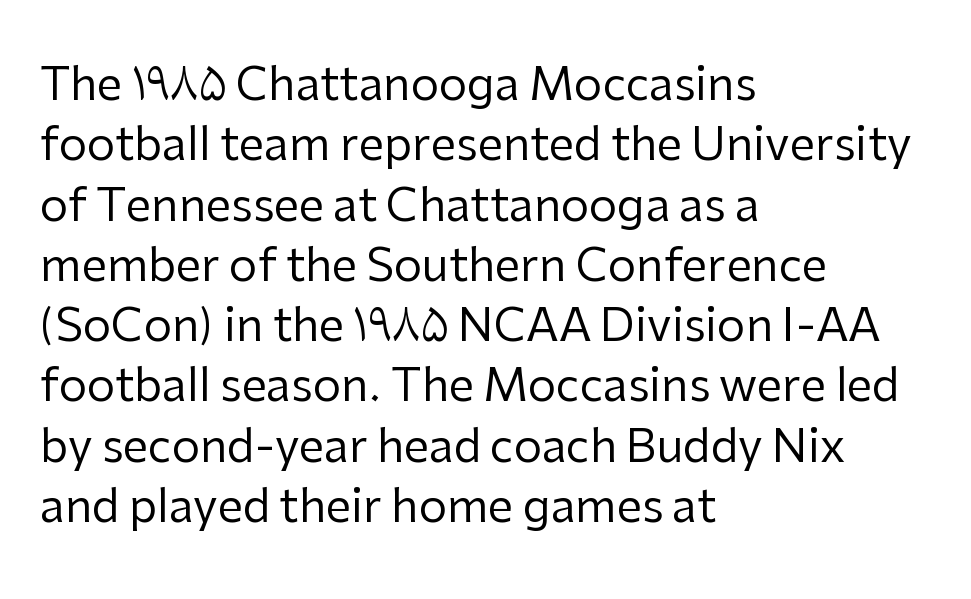
{"serif": "no", "italic": "no", "bold": "no", "weight": "regular", "width": "normal", "stroke_contrast": "low", "x_height": "medium", "monospaced": "no", "underline": "no", "align": "left", "line_spacing": "normal", "line_spacing_ratio": 1.34, "letter_spacing": "normal", "letter_spacing_em": 0.0, "glyph_px": 45}
